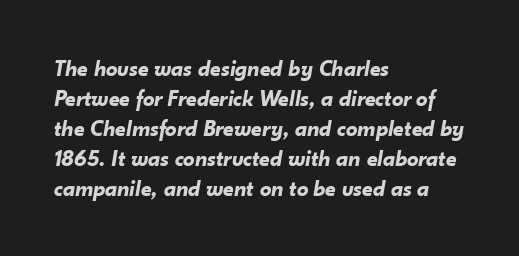
A typesetter would call this leading conventional body-copy spacing. In terms of letterspacing, this is plain default setting. The passage shown is emphatically bold. Descender tails drop into unmarked territory. It's the slanting kind of type. One-word summary of the alignment: left.
